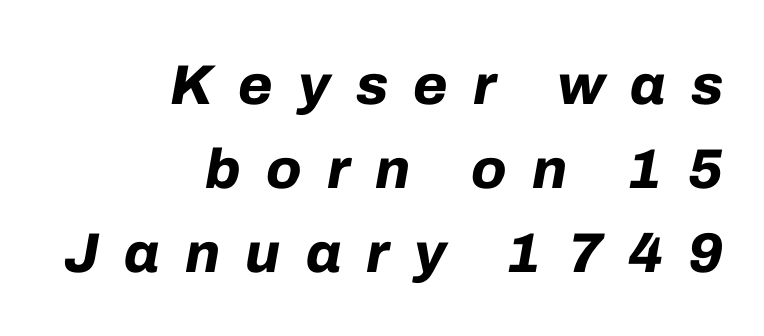
{"italic": "yes", "lean": "right", "slant_degrees": 10, "bold": "yes", "weight": "bold", "width": "normal", "stroke_contrast": "low", "x_height": "medium", "monospaced": "no", "underline": "no", "align": "right", "line_spacing": "normal", "line_spacing_ratio": 1.5, "letter_spacing": "wide", "letter_spacing_em": 0.45, "glyph_px": 56}
